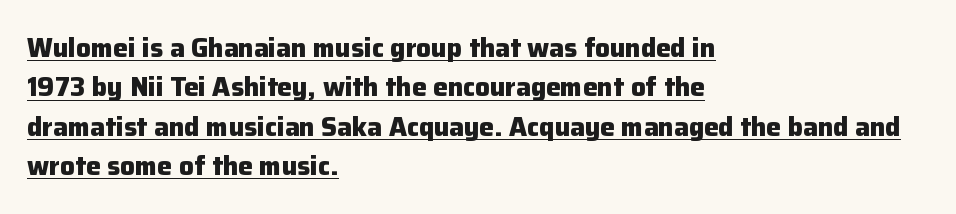
{"italic": "no", "bold": "yes", "underline": "yes", "align": "left", "line_spacing": "normal", "line_spacing_ratio": 1.51, "letter_spacing": "normal", "letter_spacing_em": 0.0, "glyph_px": 26}
